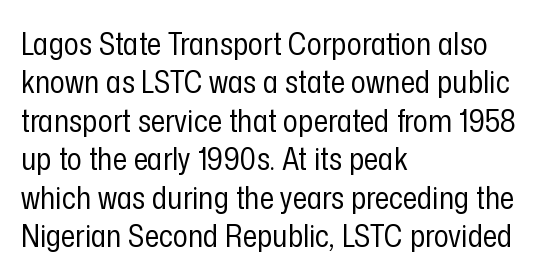
Q: Is the text bold? A: No.
Q: Is the text italic (slanted)? A: No, it is upright.
Q: Is the typeface a serif or a sans-serif typeface? A: Sans-serif.
Q: Is the text underlined? A: No.
Q: How is the paragraph aligned? A: Left-aligned.
Q: Is the spacing between letters normal or unusually wide? A: Normal.
Q: Width (condensed, normal, or wide)? A: Condensed.
Q: Stroke contrast? A: Low.
Q: x-height? A: Medium.
Q: Monospaced? A: No.
